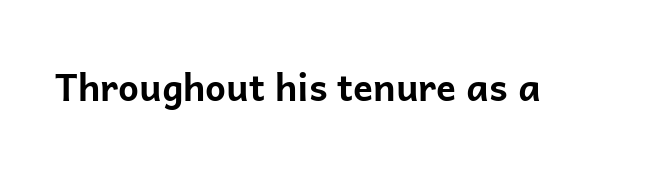
{"serif": "no", "italic": "no", "bold": "yes", "weight": "bold", "width": "normal", "stroke_contrast": "low", "x_height": "medium", "monospaced": "no", "underline": "no", "letter_spacing": "normal", "letter_spacing_em": 0.0, "glyph_px": 37}
